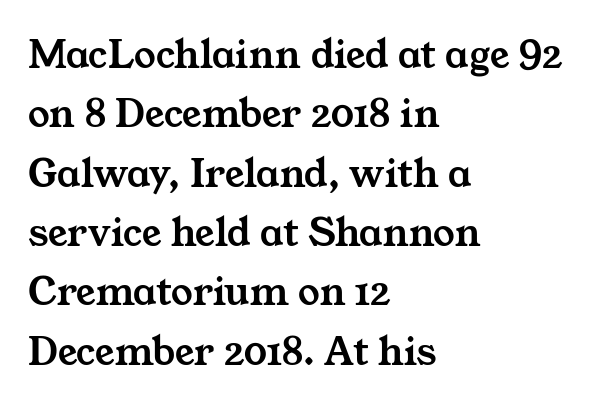
Unlike a clean sans, this face finishes its strokes with serifs. This rendering features lettering with no underline. Interline gaps are of average width in this sample. Standard letterfit; no display-style spreading of the glyphs. Caption: multi-line text, flush left, ragged right.
